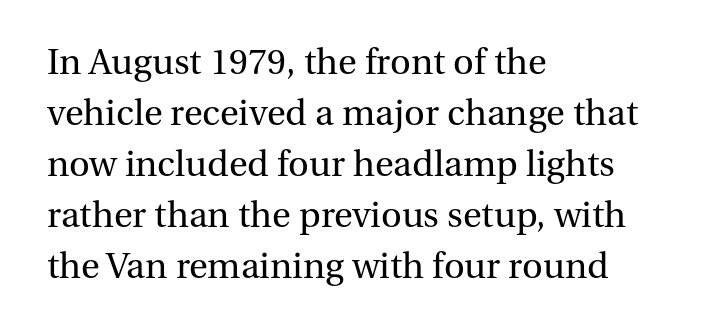
The image shows 36 px regular-weight serif type, upright; set left-aligned, normal line spacing (1.42x), normal letter spacing, not underlined; medium stroke contrast and a medium x-height.
